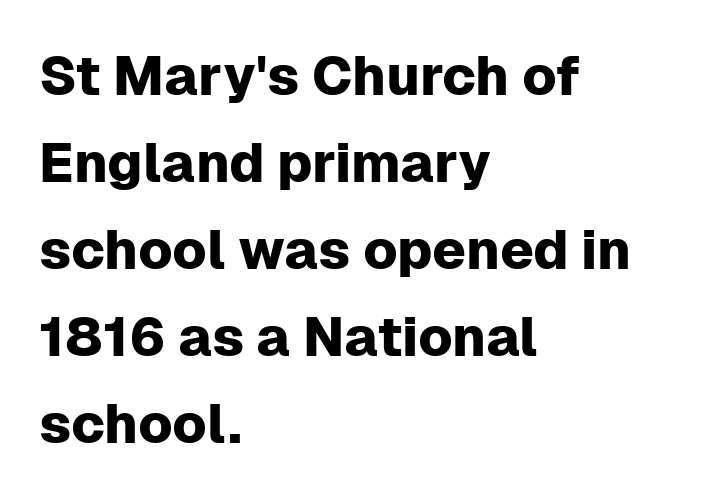
Q: Is the text italic (slanted)? A: No, it is upright.
Q: Is the typeface a serif or a sans-serif typeface? A: Sans-serif.
Q: Is the text underlined? A: No.
Q: How is the paragraph aligned? A: Left-aligned.
Q: Is the spacing between letters normal or unusually wide? A: Normal.
Q: Is the spacing between lines tight, normal or loose? A: Normal.
Q: Width (condensed, normal, or wide)? A: Normal.
Q: Stroke contrast? A: Low.
Q: x-height? A: Medium.
Q: Monospaced? A: No.
